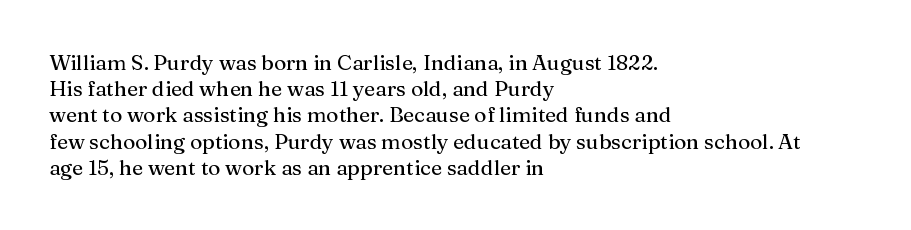
A typesetter would call this leading conventional body-copy spacing. Upright lettering throughout. This rendering uses left alignment, leaving the right contour irregular. The letterforms sit shoulder to shoulder at normal distance. Decoration check: the copy has no underline.
